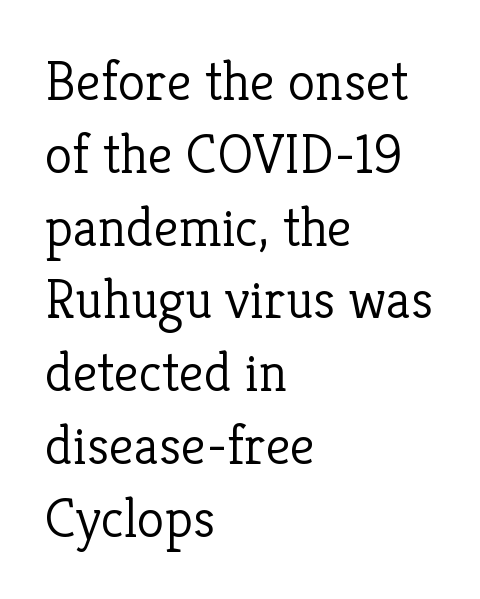
{"serif": "yes", "italic": "no", "bold": "no", "weight": "light", "width": "normal", "stroke_contrast": "low", "x_height": "medium", "monospaced": "no", "underline": "no", "align": "left", "line_spacing": "normal", "line_spacing_ratio": 1.3, "letter_spacing": "normal", "letter_spacing_em": 0.0, "glyph_px": 56}
